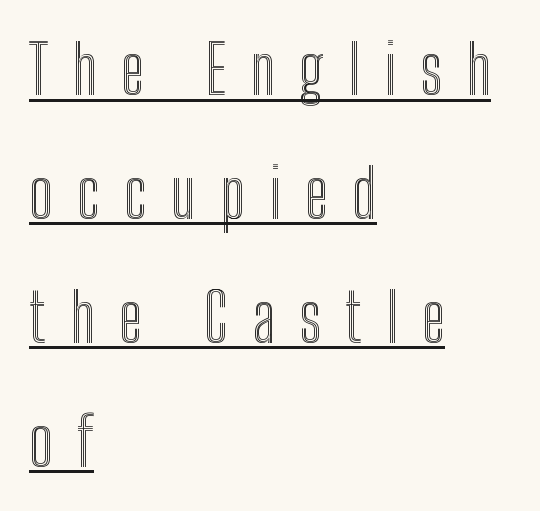
Q: Is the text italic (slanted)? A: No, it is upright.
Q: Is the text underlined? A: Yes.
Q: How is the paragraph aligned? A: Left-aligned.
Q: Is the spacing between letters normal or unusually wide? A: Unusually wide.
Q: Width (condensed, normal, or wide)? A: Condensed.
Q: x-height? A: Medium.
Q: Monospaced? A: No.
